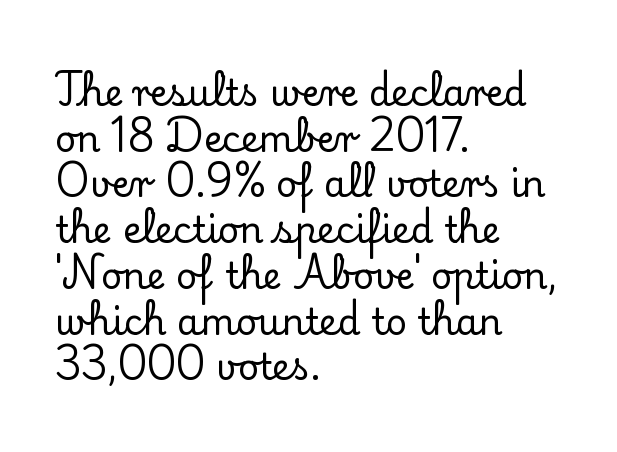
The image shows 36 px serif type, upright; set left-aligned, normal line spacing (1.27x), normal letter spacing, not underlined; low stroke contrast and a small x-height.
